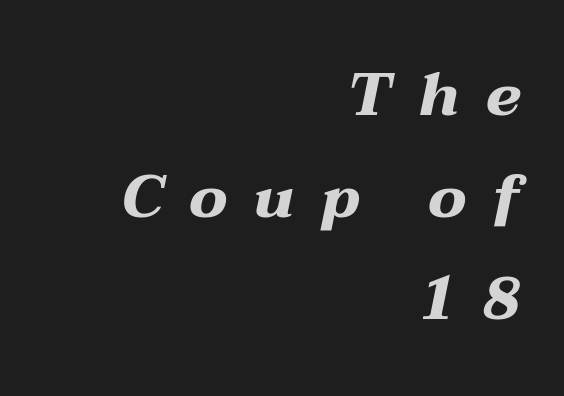
{"italic": "yes", "lean": "right", "slant_degrees": 12, "bold": "yes", "weight": "heavy", "width": "wide", "stroke_contrast": "medium", "x_height": "medium", "monospaced": "no", "underline": "no", "align": "right", "line_spacing": "normal", "line_spacing_ratio": 1.7, "letter_spacing": "wide", "letter_spacing_em": 0.44, "glyph_px": 60}
